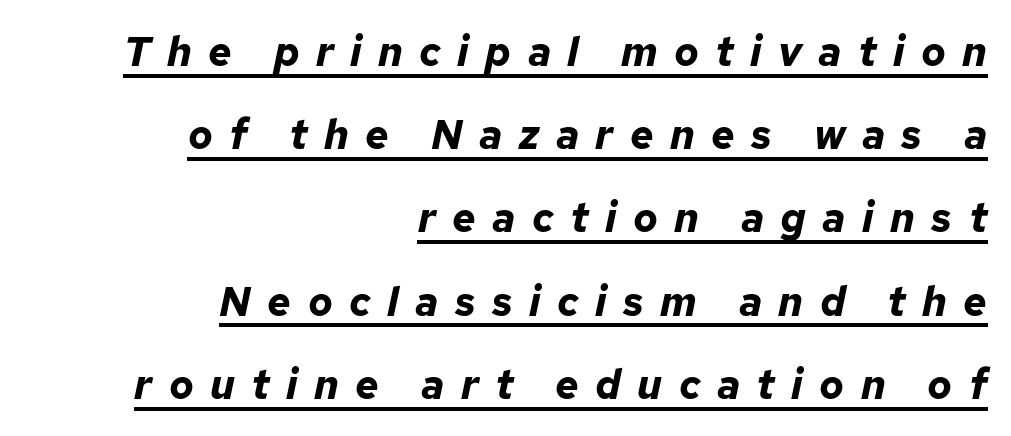
Tall strokes in this sample are angled rather than plumb. Letter spacing: wide. A baseline rule has been typeset under these characters. The space between consecutive lines is lavish. Weight: bold. Proportional: the letters do not fall into vertical columns.
